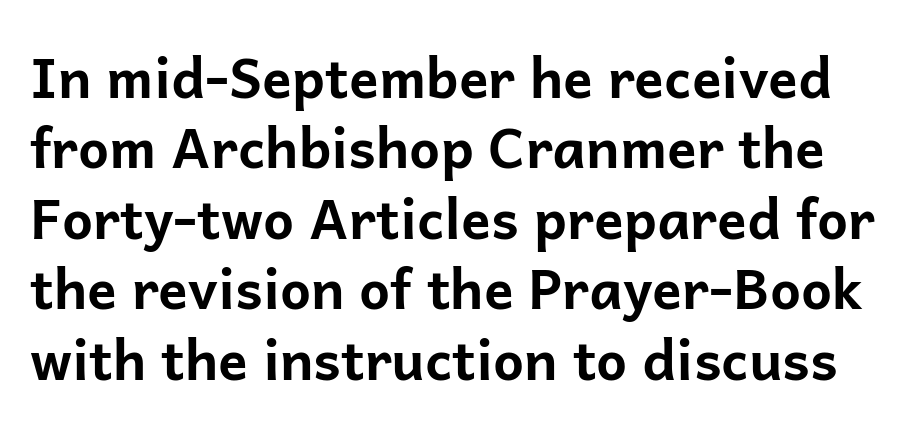
Q: Is the text bold? A: Yes.
Q: Is the text italic (slanted)? A: No, it is upright.
Q: Is the typeface a serif or a sans-serif typeface? A: Sans-serif.
Q: Is the text underlined? A: No.
Q: Is the spacing between letters normal or unusually wide? A: Normal.
Q: Is the spacing between lines tight, normal or loose? A: Normal.
Q: Width (condensed, normal, or wide)? A: Normal.
Q: Stroke contrast? A: Low.
Q: x-height? A: Medium.
Q: Monospaced? A: No.
